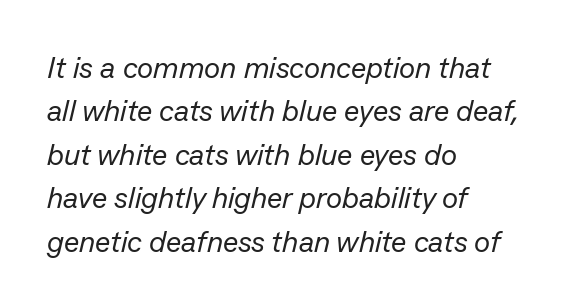
The image shows 30 px regular-weight type, italic (leaning right); set left-aligned, normal line spacing (1.45x), normal letter spacing, not underlined; low stroke contrast and a medium x-height.
